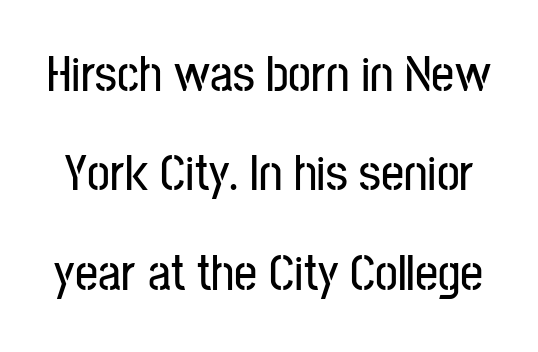
Does the type have serifs? No, each stem ends abruptly. The string is rendered with underlining switched off. Does the lettering tilt? It doesn't — this is upright. Spacing verdict: proportional, widths tailored to each character. A typesetter would call this zero additional tracking. Reading down the column, the eye jumps a long way to each next line.
